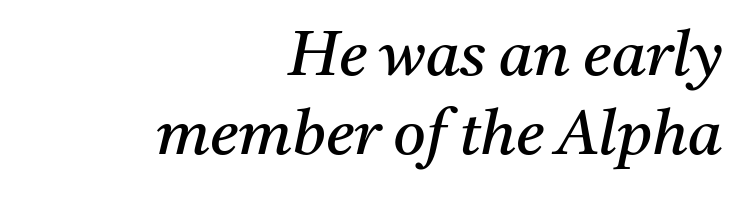
{"serif": "yes", "italic": "yes", "lean": "right", "slant_degrees": 11, "bold": "no", "weight": "regular", "width": "normal", "stroke_contrast": "medium", "x_height": "medium", "monospaced": "no", "underline": "no", "align": "right", "line_spacing": "normal", "line_spacing_ratio": 1.25, "letter_spacing": "normal", "letter_spacing_em": 0.0, "glyph_px": 63}
